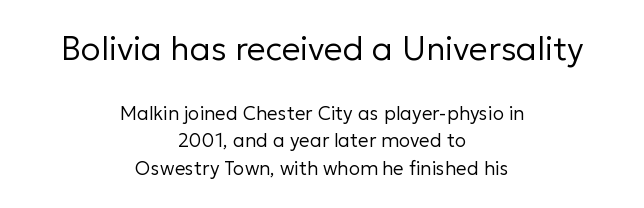
The image shows 33 px regular-weight sans-serif type, upright; set centered, normal line spacing (1.44x), normal letter spacing, not underlined; the first (top) block is 1.74x larger; low stroke contrast and a medium x-height.
